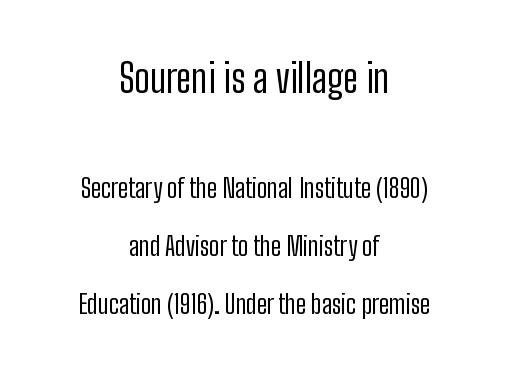
The image shows 39 px regular-weight, condensed sans-serif type, upright; set centered, loose line spacing (2.23x), normal letter spacing, not underlined; the first (top) block is 1.5x larger; low stroke contrast and a medium x-height.
